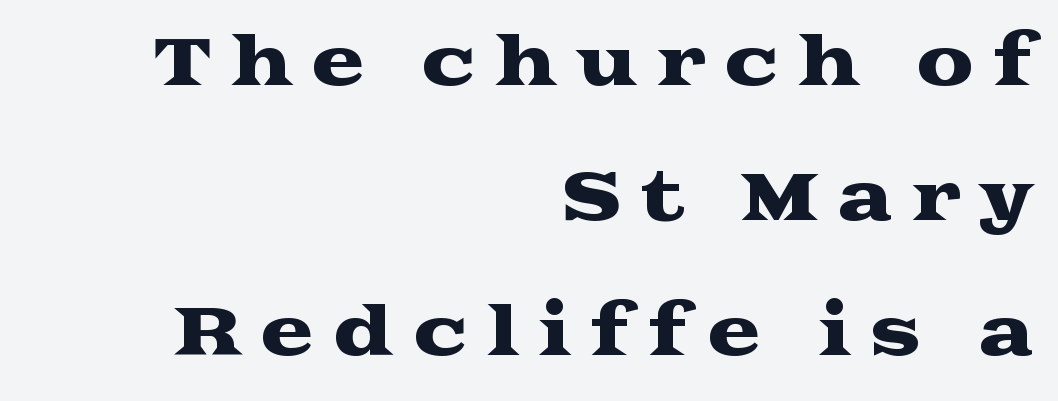
The letters advance in unequal steps, a hallmark of proportional type. Look at the tracking — it's clearly loosened, letters drifting apart. Serif or sans? Serif — the stroke terminals have little feet. Style check: upright.
